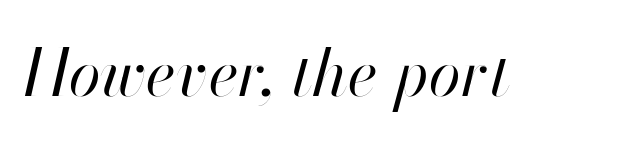
Q: Is the text bold? A: No.
Q: Is the text italic (slanted)? A: Yes, it leans right by about 13 degrees.
Q: Is the text underlined? A: No.
Q: Is the spacing between letters normal or unusually wide? A: Normal.
Q: Width (condensed, normal, or wide)? A: Normal.
Q: Stroke contrast? A: High.
Q: x-height? A: Small.
Q: Monospaced? A: No.
